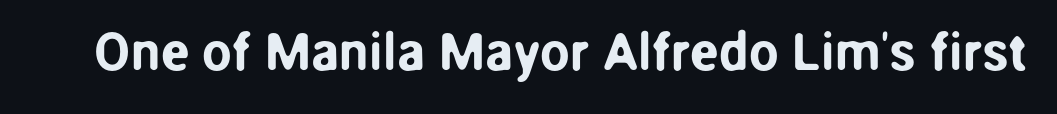
Q: Is the text italic (slanted)? A: No, it is upright.
Q: Is the typeface a serif or a sans-serif typeface? A: Sans-serif.
Q: Is the text underlined? A: No.
Q: Is the spacing between letters normal or unusually wide? A: Normal.
Q: Width (condensed, normal, or wide)? A: Normal.
Q: Stroke contrast? A: Low.
Q: x-height? A: Medium.
Q: Monospaced? A: No.
